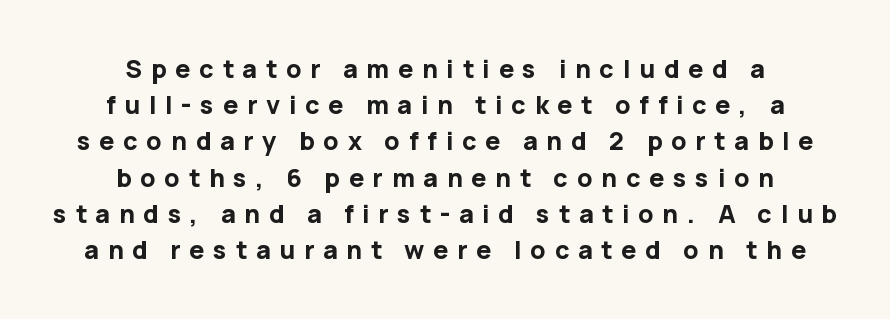
Is there much room between lines? A standard amount, neither cramped nor airy. The paragraph shown floats in the horizontal middle. How heavy is the stroke? Heavy — this is a bold. The passage shown has open, widely tracked lettering throughout. Rule under the text: the space is simply empty.
